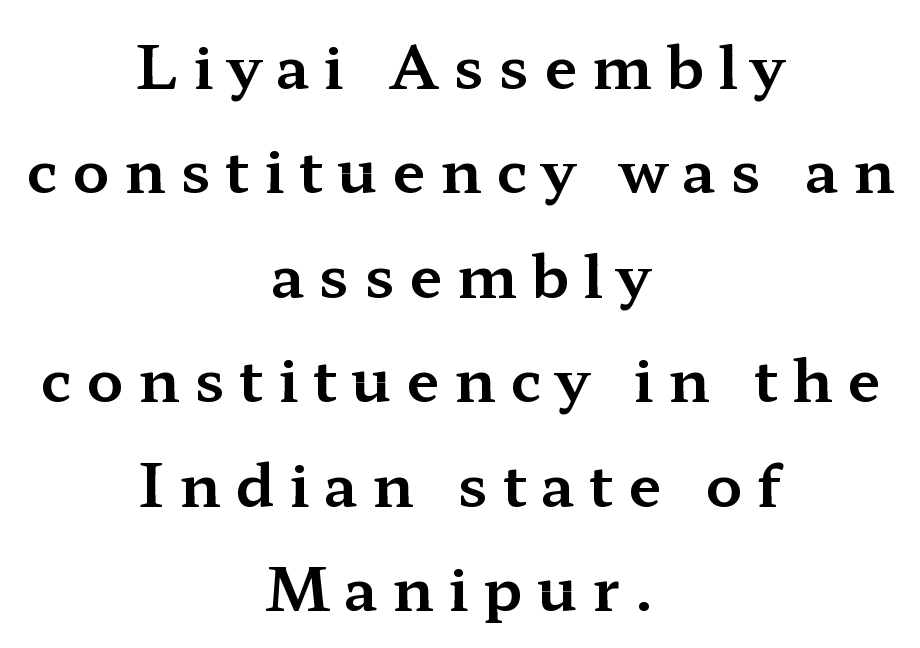
The image shows 60 px wide serif type, upright; set centered, line spacing 1.74x, unusually wide letter spacing (+0.24 em), not underlined; medium stroke contrast and a medium x-height.
